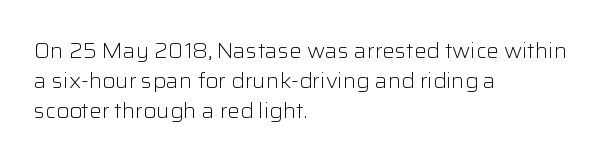
Compared with typical body copy, the letter spacing here is the same. The text block is weighted toward the left margin, trailing off unevenly rightward. The foot of each line stays bare and open. Evenly set lines give the paragraph a standard silhouette. Stroke thickness stays within the range of a standard reading face or lighter.
